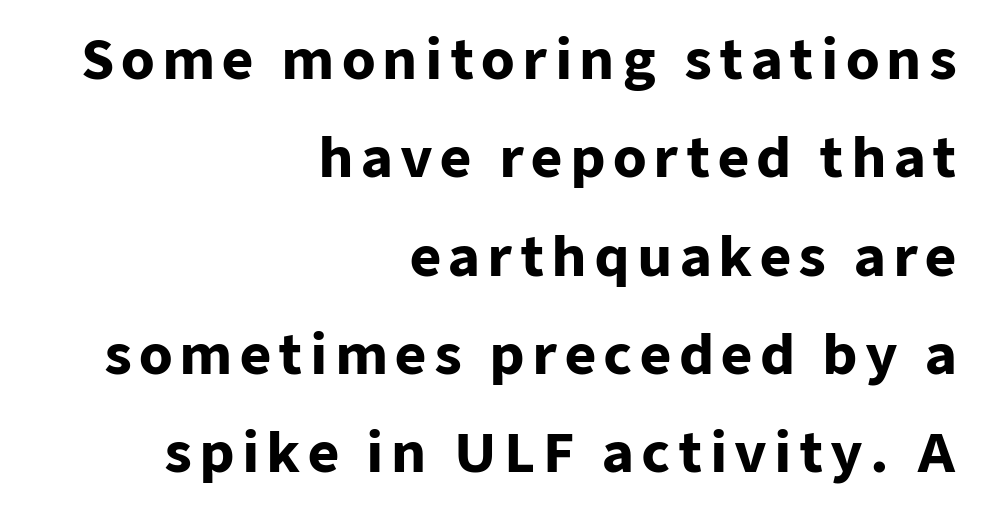
Its strokes are broad and dark, the hallmark of bold type. The designer went with a sans here, leaving each stem footless. The setting favours the right margin, as signatures and pull-quotes sometimes do. The face used here is proportionally spaced, like ordinary book or web type. Descenders hang freely into open space. The axis of the letterforms is exactly vertical.
